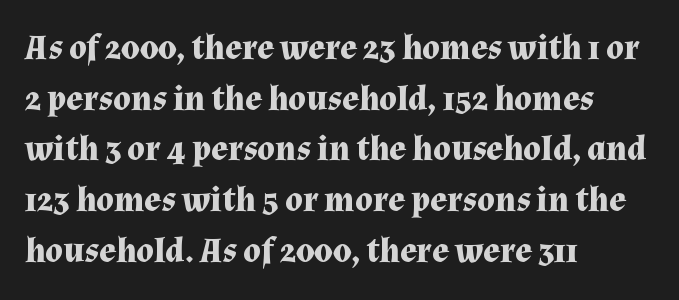
The image shows 35 px bold serif type, upright; set left-aligned, normal line spacing (1.45x), normal letter spacing, not underlined; medium stroke contrast and a medium x-height.
